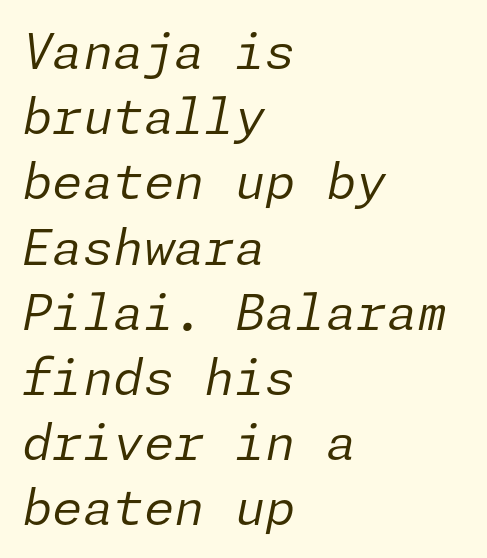
Q: Is the text bold? A: No.
Q: Is the text italic (slanted)? A: Yes, it leans right by about 11 degrees.
Q: Is the text underlined? A: No.
Q: How is the paragraph aligned? A: Left-aligned.
Q: Is the spacing between letters normal or unusually wide? A: Normal.
Q: Is the spacing between lines tight, normal or loose? A: Normal.
Q: Width (condensed, normal, or wide)? A: Normal.
Q: Stroke contrast? A: Low.
Q: x-height? A: Medium.
